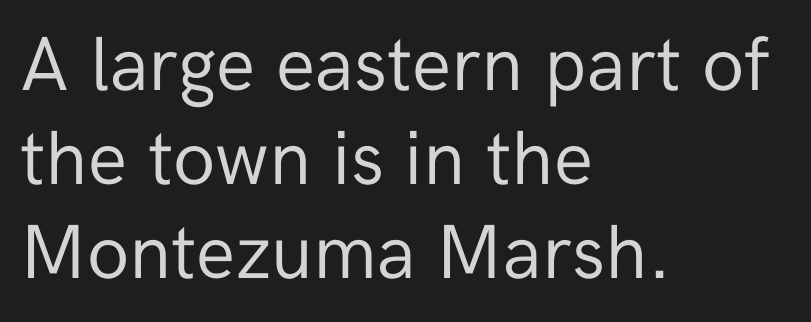
Q: Is the text bold? A: No.
Q: Is the text italic (slanted)? A: No, it is upright.
Q: Is the typeface a serif or a sans-serif typeface? A: Sans-serif.
Q: Is the text underlined? A: No.
Q: How is the paragraph aligned? A: Left-aligned.
Q: Is the spacing between letters normal or unusually wide? A: Normal.
Q: Width (condensed, normal, or wide)? A: Normal.
Q: Stroke contrast? A: Low.
Q: x-height? A: Medium.
Q: Monospaced? A: No.
